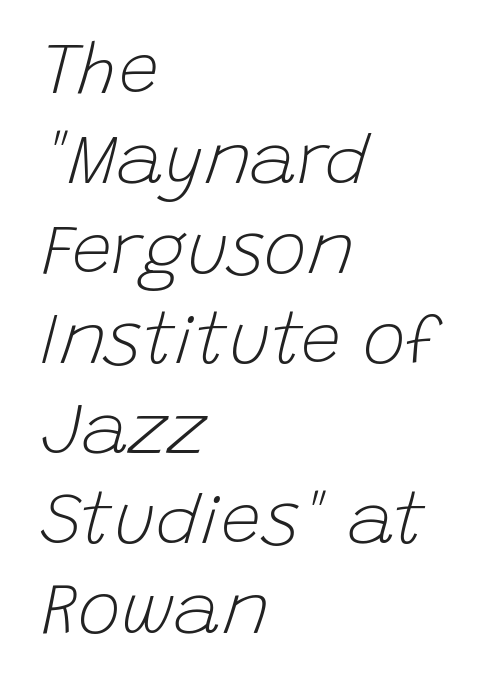
Q: Is the text bold? A: No.
Q: Is the text italic (slanted)? A: Yes, it leans right by about 15 degrees.
Q: Is the text underlined? A: No.
Q: How is the paragraph aligned? A: Left-aligned.
Q: Is the spacing between letters normal or unusually wide? A: Normal.
Q: Is the spacing between lines tight, normal or loose? A: Normal.
Q: Width (condensed, normal, or wide)? A: Normal.
Q: Stroke contrast? A: Low.
Q: x-height? A: Large.
Q: Monospaced? A: No.
